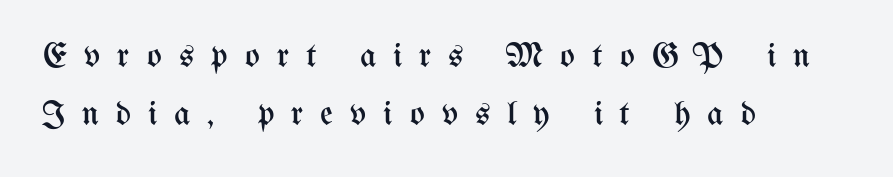
{"italic": "no", "bold": "no", "weight": "regular", "width": "condensed", "stroke_contrast": "medium", "x_height": "medium", "monospaced": "no", "underline": "no", "align": "left", "line_spacing": "normal", "line_spacing_ratio": 1.67, "letter_spacing": "wide", "letter_spacing_em": 0.48, "glyph_px": 35}
